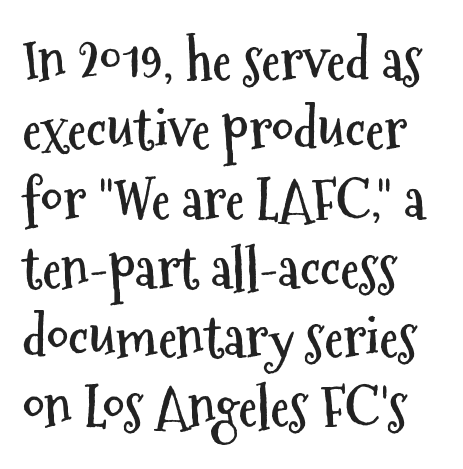
{"serif": "no", "italic": "no", "bold": "yes", "weight": "semibold", "width": "condensed", "stroke_contrast": "medium", "x_height": "medium", "monospaced": "no", "underline": "no", "align": "left", "line_spacing": "normal", "line_spacing_ratio": 1.26, "letter_spacing": "normal", "letter_spacing_em": 0.0, "glyph_px": 55}
